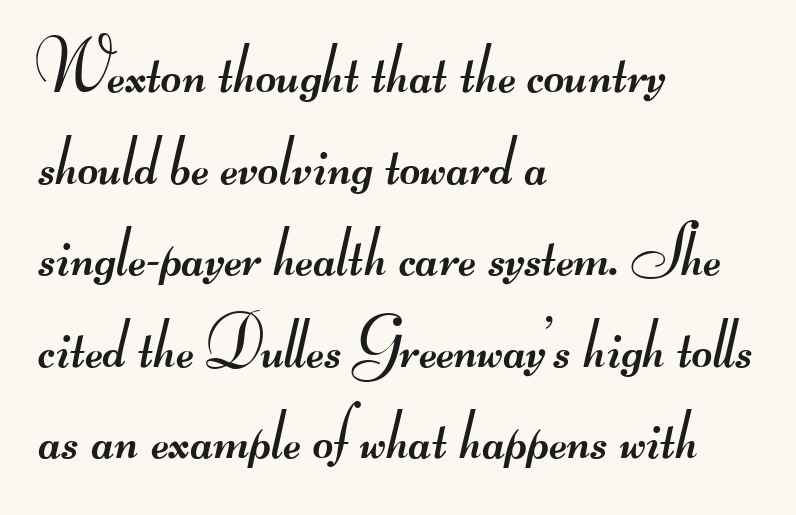
{"serif": "no", "bold": "no", "weight": "regular", "width": "wide", "stroke_contrast": "medium", "monospaced": "no", "underline": "no", "align": "left", "line_spacing": "normal", "line_spacing_ratio": 1.29, "letter_spacing": "normal", "letter_spacing_em": 0.0, "glyph_px": 71}
